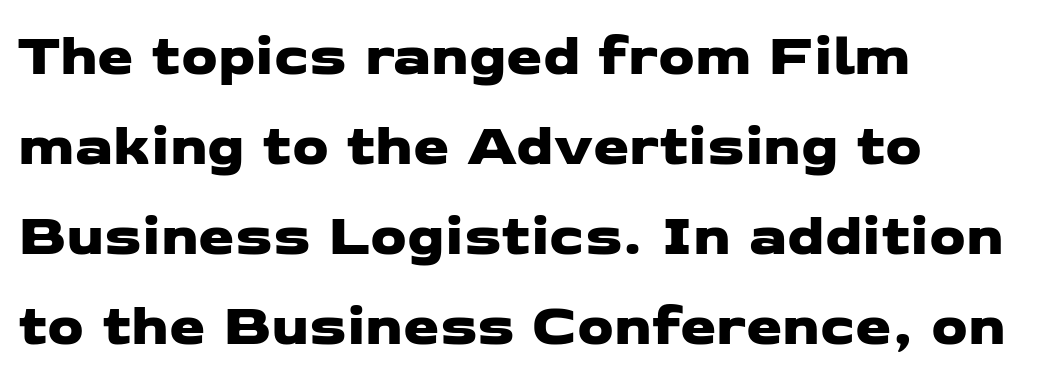
{"serif": "no", "width": "wide", "stroke_contrast": "low", "x_height": "medium", "monospaced": "no", "underline": "no", "align": "left", "line_spacing": "normal", "line_spacing_ratio": 1.55, "letter_spacing": "normal", "letter_spacing_em": 0.0, "glyph_px": 58}
